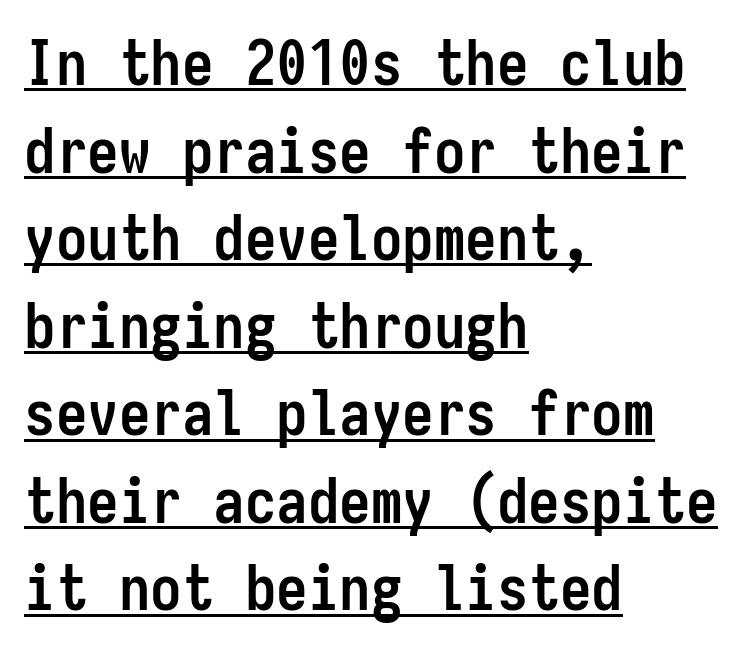
{"serif": "no", "italic": "no", "bold": "yes", "weight": "semibold", "width": "condensed", "stroke_contrast": "low", "x_height": "medium", "monospaced": "yes", "underline": "yes", "align": "left", "line_spacing": "normal", "line_spacing_ratio": 1.39, "letter_spacing": "normal", "letter_spacing_em": 0.0, "glyph_px": 63}
